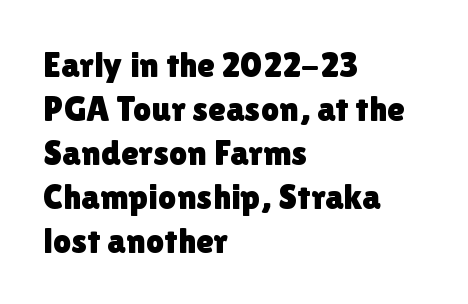
{"serif": "no", "italic": "no", "width": "normal", "x_height": "medium", "monospaced": "no", "underline": "no", "align": "left", "line_spacing_ratio": 1.22, "letter_spacing": "normal", "letter_spacing_em": 0.0, "glyph_px": 36}
